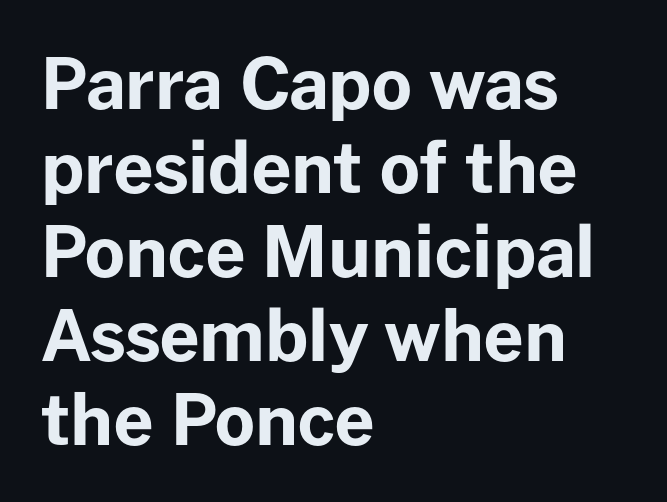
Q: Is the text bold? A: Yes.
Q: Is the text italic (slanted)? A: No, it is upright.
Q: Is the typeface a serif or a sans-serif typeface? A: Sans-serif.
Q: Is the text underlined? A: No.
Q: How is the paragraph aligned? A: Left-aligned.
Q: Is the spacing between letters normal or unusually wide? A: Normal.
Q: Width (condensed, normal, or wide)? A: Normal.
Q: Stroke contrast? A: Low.
Q: x-height? A: Medium.
Q: Monospaced? A: No.
